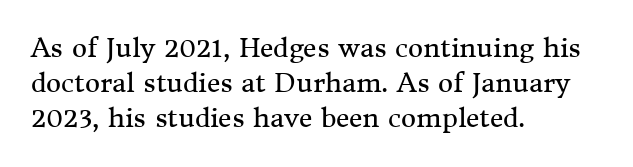
The image shows 26 px text type, upright; set left-aligned, normal line spacing (1.35x), normal letter spacing, not underlined.
